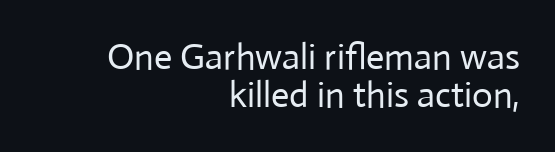
{"serif": "no", "italic": "no", "bold": "no", "weight": "regular", "width": "normal", "stroke_contrast": "low", "x_height": "medium", "monospaced": "no", "underline": "no", "align": "right", "line_spacing": "tight", "line_spacing_ratio": 1.05, "letter_spacing": "normal", "letter_spacing_em": 0.0, "glyph_px": 36}
